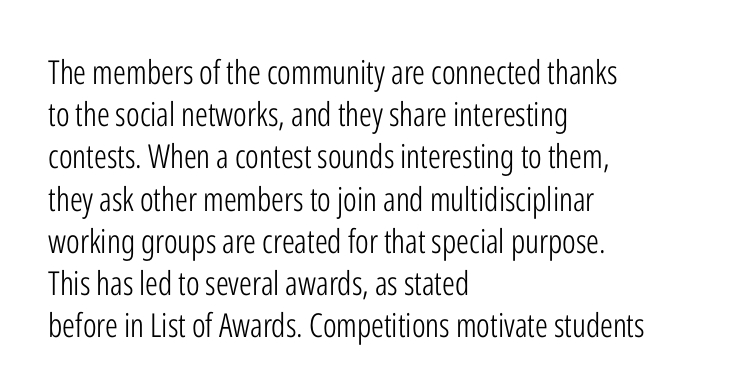
The image shows 33 px light, condensed sans-serif type, upright; set left-aligned, normal line spacing (1.28x), normal letter spacing, not underlined; low stroke contrast and a medium x-height.
